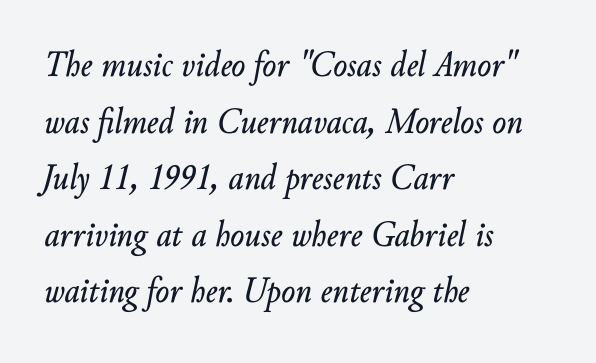
A typesetter would call this proportional, since set widths differ per character. Interline gaps are of average width in this sample. The letters are slanted; this is an italic face. Characters follow at the spacing the type designer built in. The gap between lines stays unmarked. Casual observation: everything's shoved over to the left.
